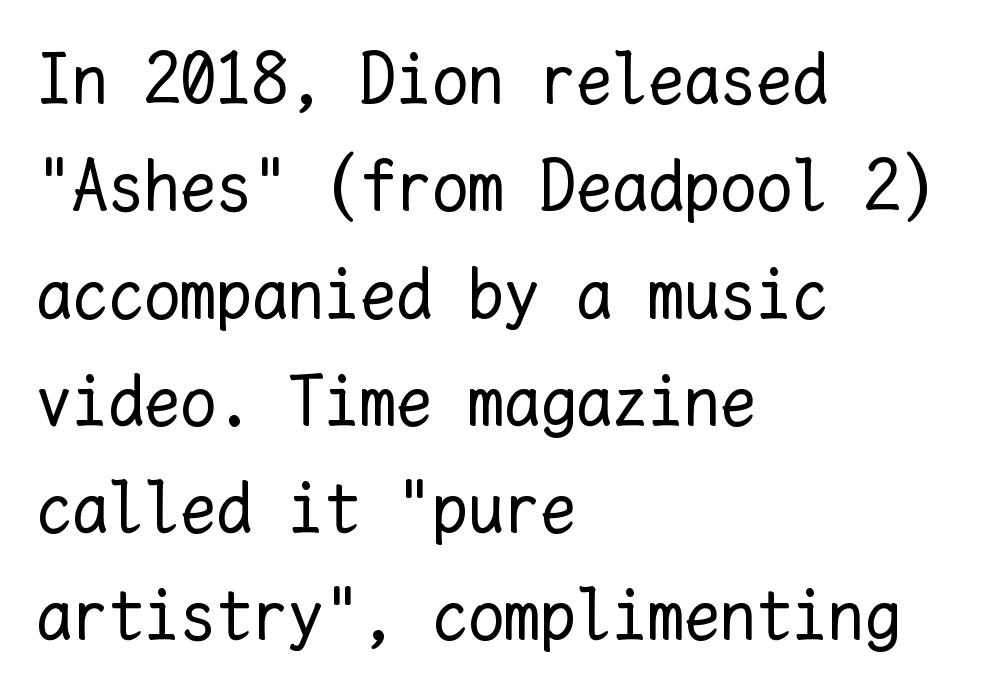
Just letters on the line, the space beneath them empty. Line beginnings align vertically; line endings do not. Note the uniform advance width — an 'i' takes as much space as an 'm'. This rendering leaves character spacing at its baseline value.
